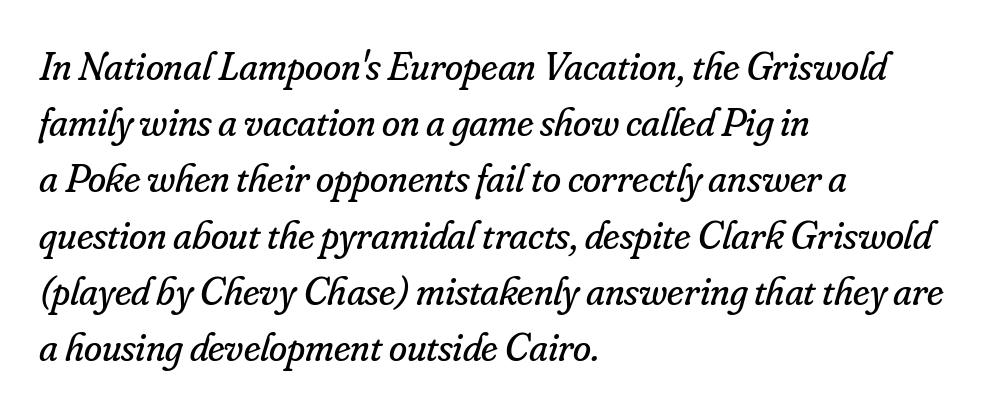
{"serif": "yes", "italic": "yes", "lean": "right", "slant_degrees": 16, "bold": "no", "weight": "regular", "width": "normal", "stroke_contrast": "low", "x_height": "small", "monospaced": "no", "underline": "no", "align": "left", "line_spacing": "normal", "line_spacing_ratio": 1.37, "letter_spacing": "normal", "letter_spacing_em": 0.0, "glyph_px": 41}
